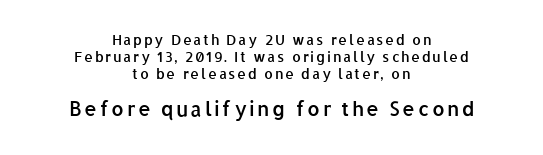
Q: Is the text bold? A: Semi-bold.
Q: Is the text italic (slanted)? A: No, it is upright.
Q: Is the text underlined? A: No.
Q: How is the paragraph aligned? A: Centered.
Q: Which block of text is set in a larger size, the first (top) or the second (bottom)? A: The second (bottom) one.
